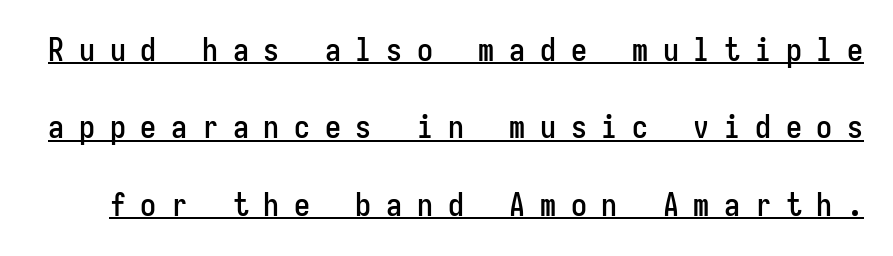
{"serif": "no", "italic": "no", "width": "condensed", "stroke_contrast": "low", "x_height": "medium", "monospaced": "yes", "underline": "yes", "line_spacing": "loose", "line_spacing_ratio": 2.42, "letter_spacing": "wide", "letter_spacing_em": 0.46, "glyph_px": 32}
